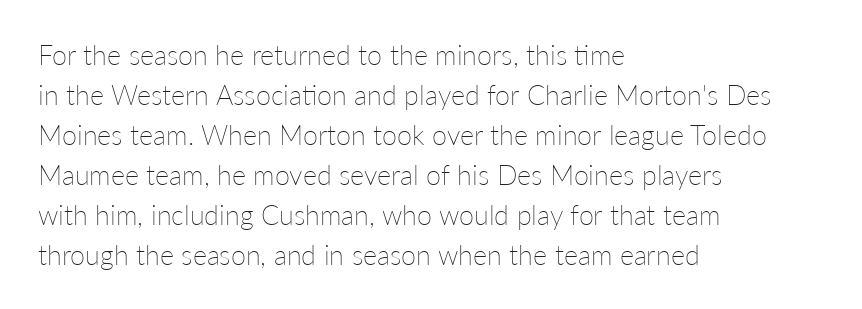
{"italic": "no", "bold": "no", "underline": "no", "align": "left", "line_spacing": "normal", "line_spacing_ratio": 1.48, "letter_spacing": "normal", "letter_spacing_em": 0.0, "glyph_px": 27}
